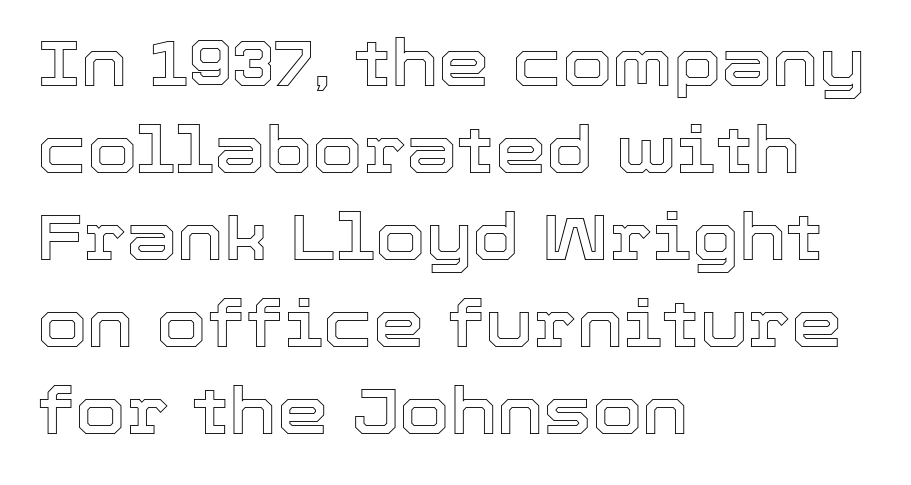
The image shows 65 px text type, upright; set left-aligned, normal line spacing (1.34x), normal letter spacing, not underlined; a medium x-height.
